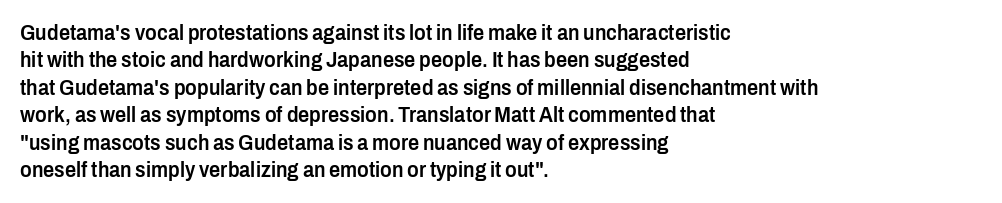
Horizontal bands of white between lines are of average thickness. The rendering keeps characters at their native spacing. The rendering anchors every line to the left-hand side. The type sits square on the baseline with zero lean.
